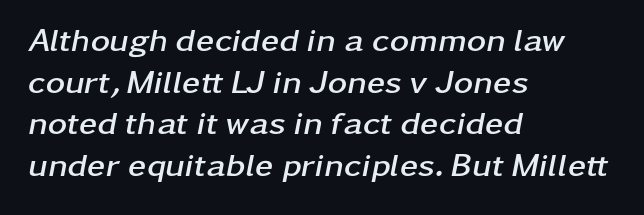
Q: Is the text bold? A: Yes.
Q: Is the text italic (slanted)? A: Yes, it leans right by about 11 degrees.
Q: Is the text underlined? A: No.
Q: How is the paragraph aligned? A: Left-aligned.
Q: Is the spacing between letters normal or unusually wide? A: Normal.
Q: Is the spacing between lines tight, normal or loose? A: Normal.
Q: Width (condensed, normal, or wide)? A: Wide.
Q: Stroke contrast? A: Low.
Q: x-height? A: Medium.
Q: Monospaced? A: No.
